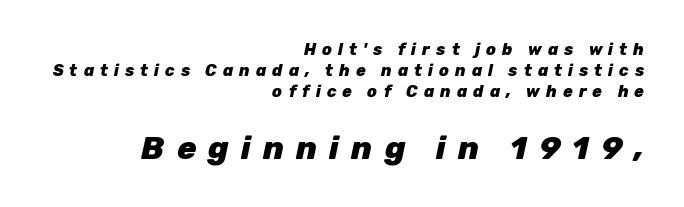
{"italic": "yes", "lean": "right", "slant_degrees": 12, "bold": "yes", "weight": "heavy", "width": "normal", "stroke_contrast": "low", "x_height": "medium", "monospaced": "no", "underline": "no", "align": "right", "line_spacing": "normal", "line_spacing_ratio": 1.32, "letter_spacing": "wide", "letter_spacing_em": 0.38, "larger_block": "second", "size_ratio": 2.0, "glyph_px": 32}
